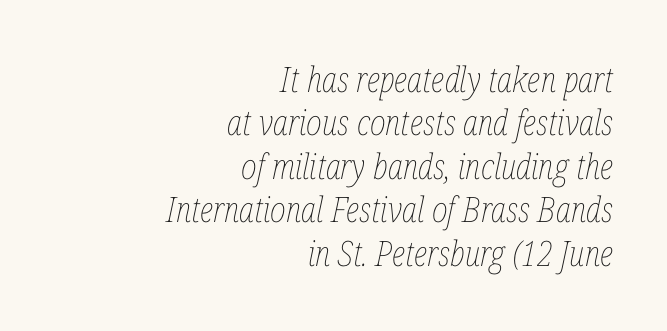
The image shows 35 px thin, condensed type, italic (leaning right); set right-aligned, line spacing 1.24x, normal letter spacing, not underlined; low stroke contrast and a medium x-height.
